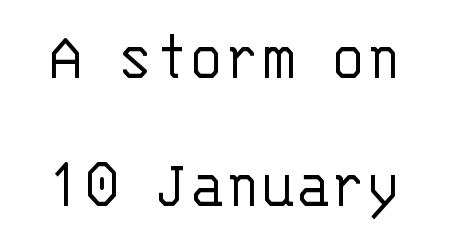
The letters stand straight up with perfectly vertical stems. The letters march in equal steps, a hallmark of fixed-pitch type. Note: no serifs on the glyphs. The cut favours lightness, reaching ordinary text weight at its darkest. The line texture is even and compact thanks to regular tracking.
